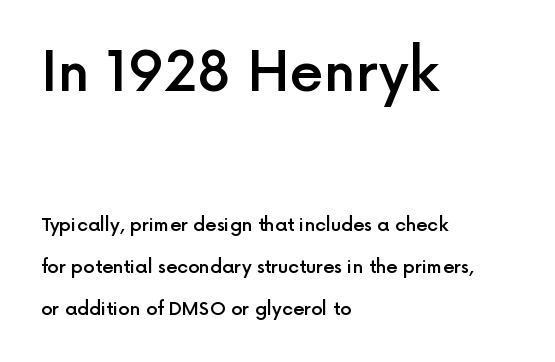
These lines stand farther apart than default settings would place them. Each word holds together tightly as a unit, with standard inter-letter gaps. Leftover space on each line is placed entirely after the last word. This sample has the flowing, uneven cadence of proportional lettering. Anything drawn beneath the words? Only blank space.
